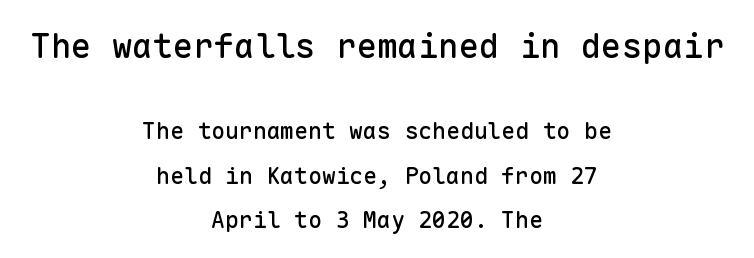
Q: Is the text italic (slanted)? A: No, it is upright.
Q: Is the typeface a serif or a sans-serif typeface? A: Sans-serif.
Q: Is the text underlined? A: No.
Q: How is the paragraph aligned? A: Centered.
Q: Is the spacing between letters normal or unusually wide? A: Normal.
Q: Is the spacing between lines tight, normal or loose? A: Loose.
Q: Which block of text is set in a larger size, the first (top) or the second (bottom)? A: The first (top) one.
Q: Width (condensed, normal, or wide)? A: Normal.
Q: Stroke contrast? A: Low.
Q: x-height? A: Medium.
Q: Monospaced? A: Yes.
